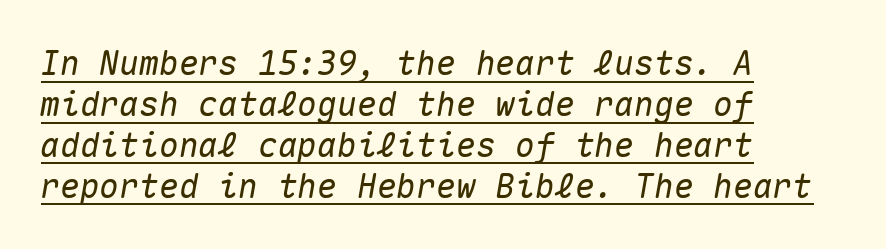
The image shows 33 px text type, italic (leaning right), monospaced; set left-aligned, line spacing 1.24x, normal letter spacing, underlined; medium stroke contrast and a medium x-height.
